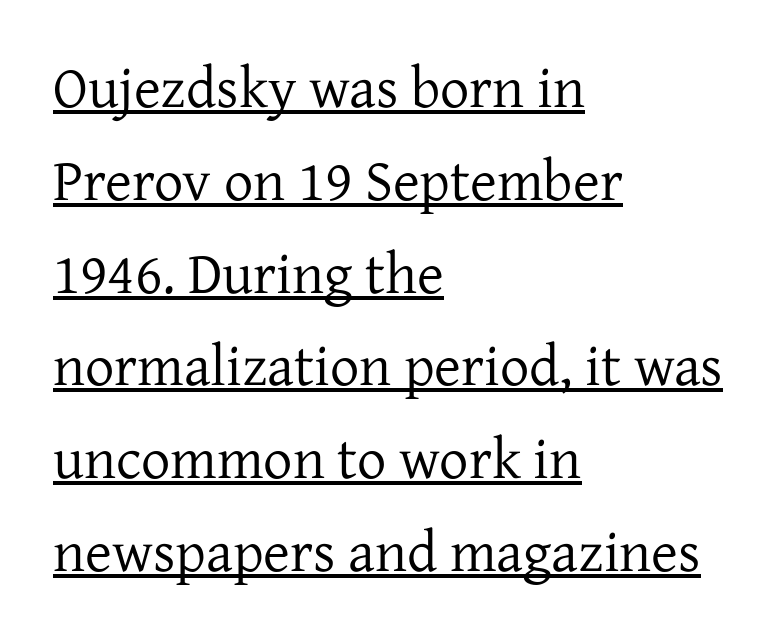
{"serif": "yes", "italic": "no", "bold": "no", "weight": "regular", "width": "normal", "stroke_contrast": "low", "x_height": "medium", "monospaced": "no", "underline": "yes", "align": "left", "line_spacing": "normal", "line_spacing_ratio": 1.6, "letter_spacing": "normal", "letter_spacing_em": 0.0, "glyph_px": 58}
